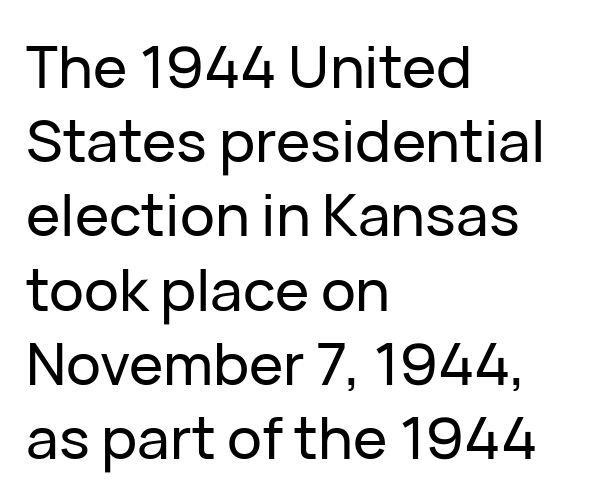
Q: Is the text italic (slanted)? A: No, it is upright.
Q: Is the typeface a serif or a sans-serif typeface? A: Sans-serif.
Q: Is the text underlined? A: No.
Q: How is the paragraph aligned? A: Left-aligned.
Q: Is the spacing between letters normal or unusually wide? A: Normal.
Q: Is the spacing between lines tight, normal or loose? A: Normal.
Q: Width (condensed, normal, or wide)? A: Normal.
Q: Stroke contrast? A: Low.
Q: x-height? A: Medium.
Q: Monospaced? A: No.
